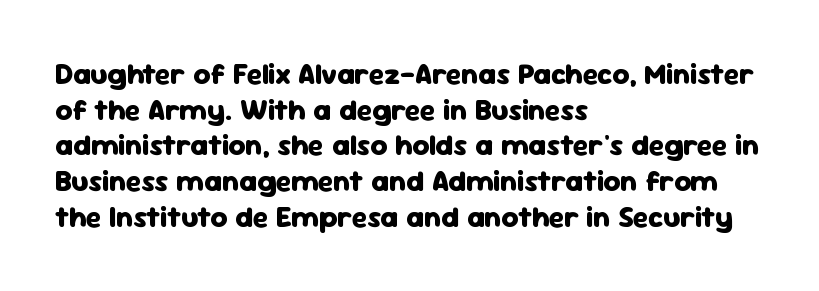
The face used here has the dense, thick strokes of a bold. Nothing unusual about the tracking: characters are spaced as the font intends. The baseline area is clear. Here the designer chose a conventional face with non-uniform glyph widths. Does the copy run flush right? No — it runs flush left. Note: no serifs on the glyphs.
